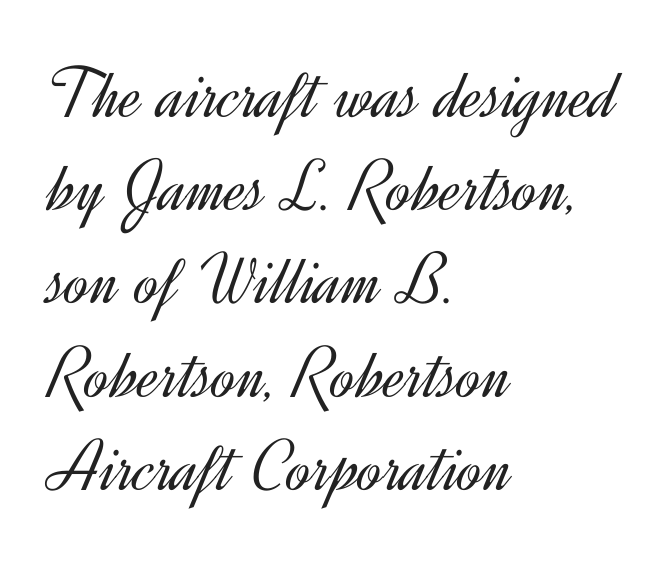
{"serif": "no", "bold": "no", "weight": "light", "width": "normal", "x_height": "small", "monospaced": "no", "underline": "no", "align": "left", "line_spacing": "normal", "line_spacing_ratio": 1.26, "letter_spacing": "normal", "letter_spacing_em": 0.0, "glyph_px": 74}
